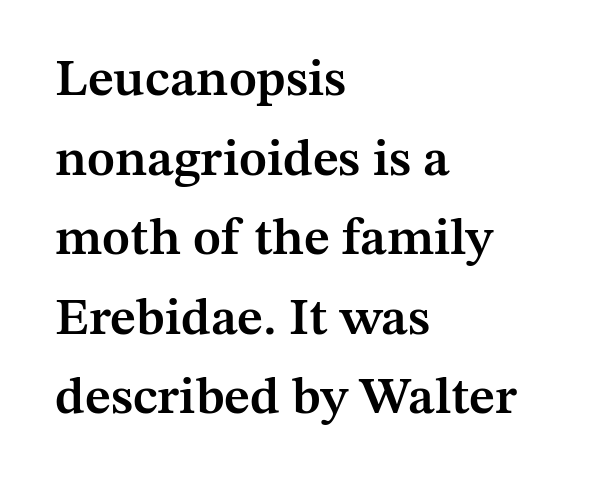
The image shows 52 px semibold serif type, upright; set left-aligned, normal line spacing (1.53x), normal letter spacing, not underlined; medium stroke contrast and a medium x-height.
